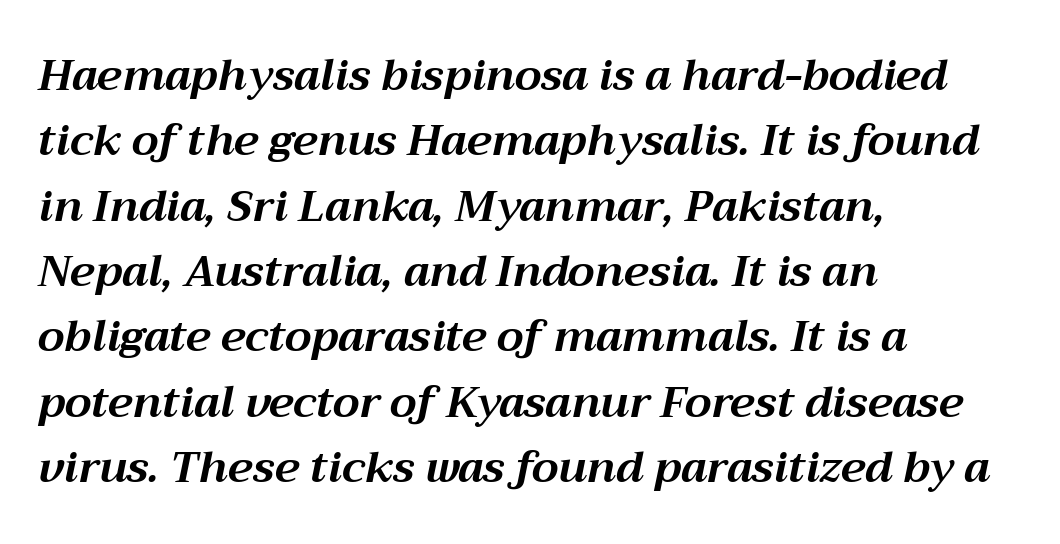
{"italic": "yes", "lean": "right", "slant_degrees": 12, "bold": "yes", "weight": "bold", "width": "normal", "stroke_contrast": "medium", "x_height": "medium", "monospaced": "no", "underline": "no", "align": "left", "line_spacing": "normal", "line_spacing_ratio": 1.52, "letter_spacing": "normal", "letter_spacing_em": 0.0, "glyph_px": 43}
